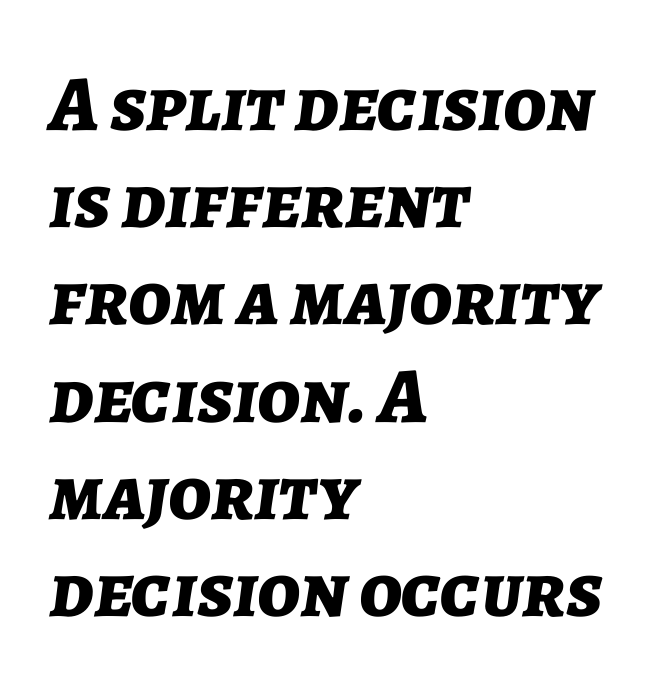
Q: Is the text bold? A: Yes.
Q: Is the text italic (slanted)? A: Yes, it leans right by about 7 degrees.
Q: Is the text underlined? A: No.
Q: How is the paragraph aligned? A: Left-aligned.
Q: Is the spacing between letters normal or unusually wide? A: Normal.
Q: Width (condensed, normal, or wide)? A: Normal.
Q: Stroke contrast? A: Low.
Q: x-height? A: Medium.
Q: Monospaced? A: No.
